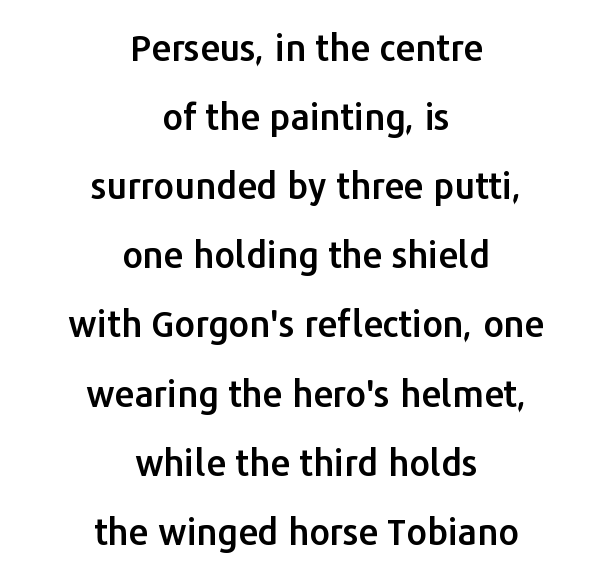
The area under the type is left untouched. Serif or sans? Sans — the stroke terminals are bare. Horizontally, the lines are justified to the midpoint only. It's the straight-up-and-down kind of type. Is there much room between lines? Yes — plenty of vertical air separates them.
